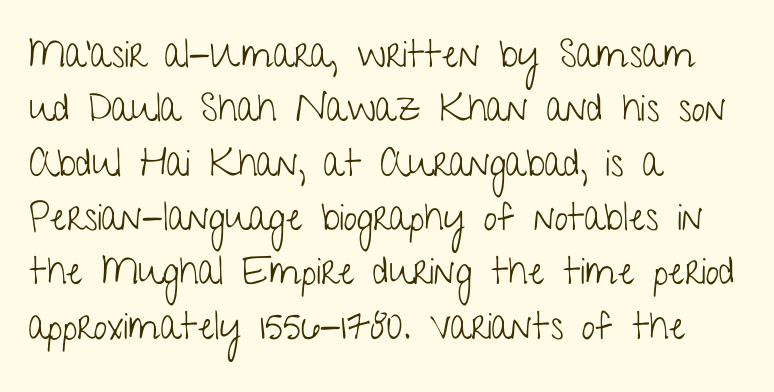
{"serif": "no", "italic": "no", "bold": "no", "weight": "light", "width": "condensed", "stroke_contrast": "low", "x_height": "medium", "monospaced": "no", "underline": "no", "align": "left", "line_spacing": "normal", "line_spacing_ratio": 1.43, "letter_spacing": "normal", "letter_spacing_em": 0.0, "glyph_px": 38}
